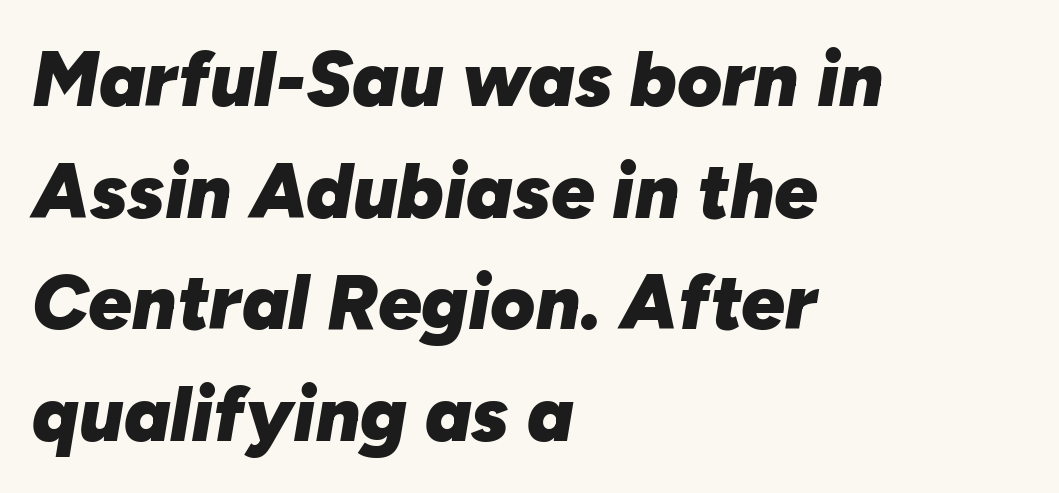
Q: Is the text bold? A: Yes.
Q: Is the text italic (slanted)? A: Yes, it leans right by about 10 degrees.
Q: Is the text underlined? A: No.
Q: How is the paragraph aligned? A: Left-aligned.
Q: Is the spacing between letters normal or unusually wide? A: Normal.
Q: Is the spacing between lines tight, normal or loose? A: Normal.
Q: Width (condensed, normal, or wide)? A: Normal.
Q: Stroke contrast? A: Low.
Q: x-height? A: Medium.
Q: Monospaced? A: No.
